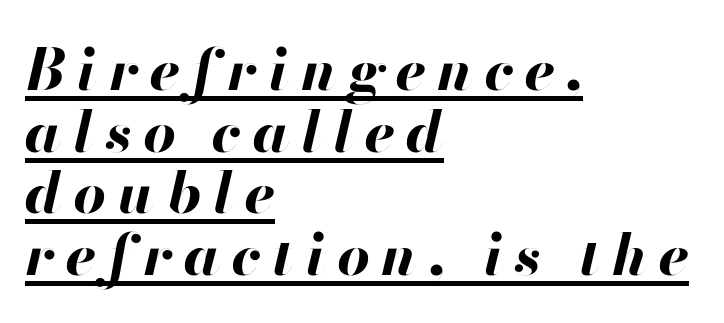
{"italic": "yes", "lean": "right", "slant_degrees": 13, "bold": "yes", "weight": "bold", "width": "normal", "stroke_contrast": "high", "x_height": "small", "monospaced": "no", "underline": "yes", "align": "left", "line_spacing": "tight", "line_spacing_ratio": 1.08, "letter_spacing": "wide", "letter_spacing_em": 0.2, "glyph_px": 57}
